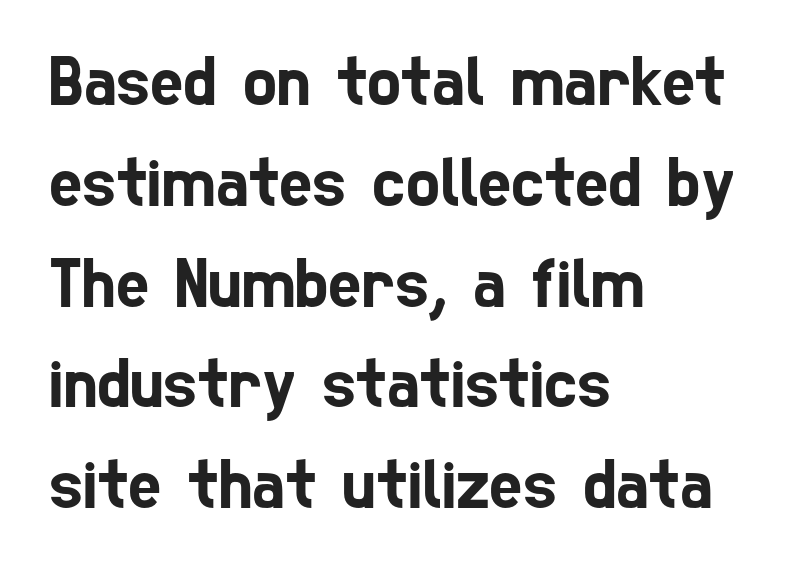
A student would call this left alignment; a typographer would say flush left, rag right. In terms of leading, this rendering sits right in the middle. Descender tails drop into unmarked territory. The text was rendered using a sans face with plain stroke endings.
